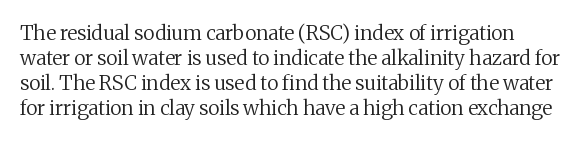
The image shows 20 px text type, upright; set normal line spacing (1.25x), normal letter spacing, not underlined.
